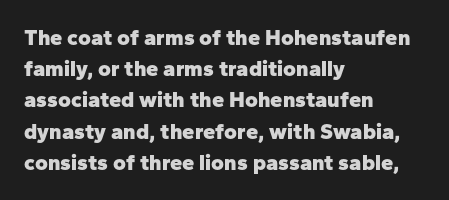
In CSS terms this would be text-align: left. Baseline-to-baseline distance is the conventional proportion of letter height. Notice how the stems are strictly vertical — no italics here. The space beneath each line is pristine and unruled. Spacing between characters is what you'd get straight out of the box. The passage shown is emphatically bold.
